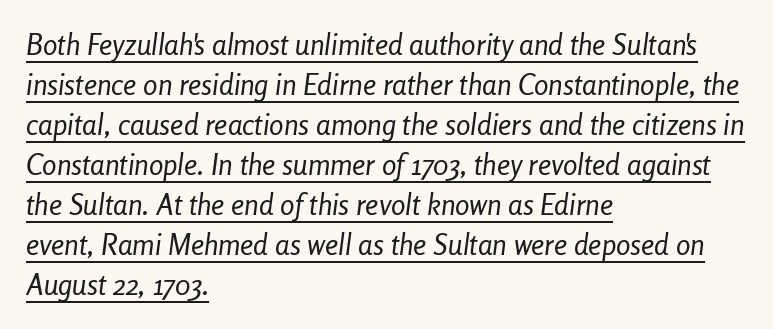
Style check: oblique. The passage is arranged the way most books set body copy — flush left. Stems here are at most as thick as an everyday book face. Looks like someone drew a line under every word here.
